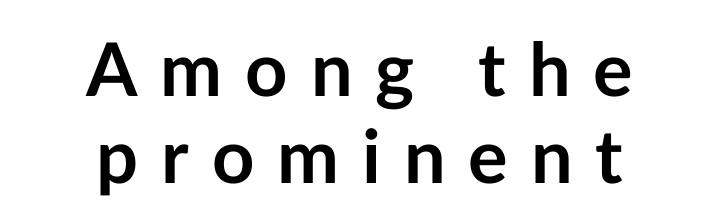
Q: Is the text bold? A: Yes.
Q: Is the text italic (slanted)? A: No, it is upright.
Q: Is the typeface a serif or a sans-serif typeface? A: Sans-serif.
Q: Is the text underlined? A: No.
Q: How is the paragraph aligned? A: Centered.
Q: Is the spacing between letters normal or unusually wide? A: Unusually wide.
Q: Width (condensed, normal, or wide)? A: Normal.
Q: Stroke contrast? A: Low.
Q: x-height? A: Medium.
Q: Monospaced? A: No.
